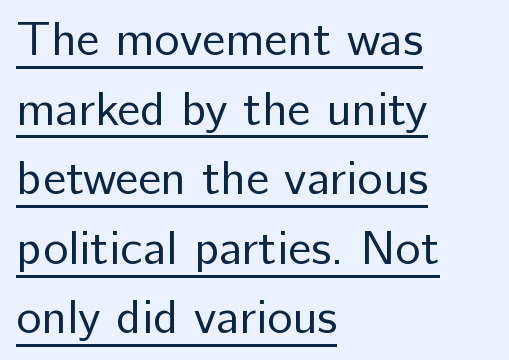
What kind of face is this? One without serifs — a sans. Summary of vertical rhythm: regular, with standard interline spacing. Weight: regular or lighter. The passage shown has conventional tracking throughout. Looks like regular typesetting: each glyph gets only the width it needs.
